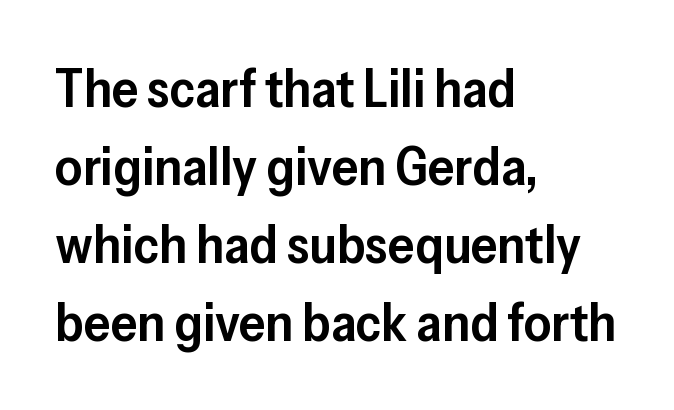
Q: Is the text bold? A: Semi-bold.
Q: Is the text italic (slanted)? A: No, it is upright.
Q: Is the typeface a serif or a sans-serif typeface? A: Sans-serif.
Q: Is the text underlined? A: No.
Q: How is the paragraph aligned? A: Left-aligned.
Q: Is the spacing between letters normal or unusually wide? A: Normal.
Q: Is the spacing between lines tight, normal or loose? A: Normal.
Q: Width (condensed, normal, or wide)? A: Normal.
Q: Stroke contrast? A: Low.
Q: x-height? A: Medium.
Q: Monospaced? A: No.
